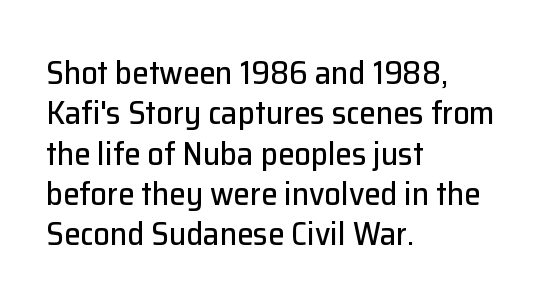
Q: Is the text italic (slanted)? A: No, it is upright.
Q: Is the typeface a serif or a sans-serif typeface? A: Sans-serif.
Q: Is the text underlined? A: No.
Q: How is the paragraph aligned? A: Left-aligned.
Q: Is the spacing between letters normal or unusually wide? A: Normal.
Q: Width (condensed, normal, or wide)? A: Normal.
Q: Stroke contrast? A: Low.
Q: x-height? A: Medium.
Q: Monospaced? A: No.
